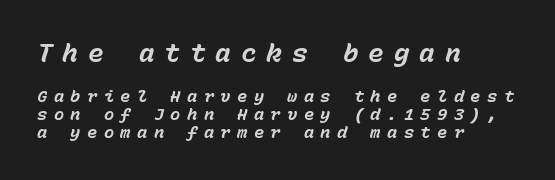
Each new line begins almost immediately beneath the previous one. The composition opens big and finishes small. Caption: multi-line text, flush left, ragged right. Caption: expanded tracking, letters set apart. Beneath every word, the page is bare.
